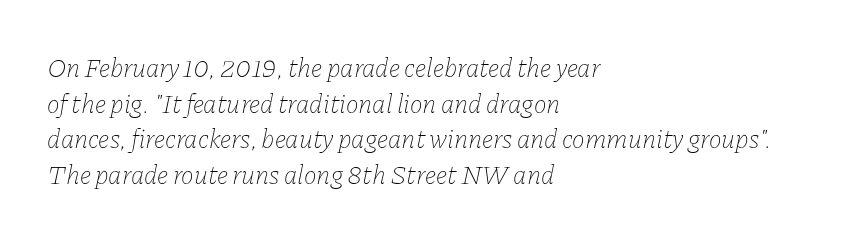
{"italic": "yes", "lean": "right", "slant_degrees": 11, "bold": "no", "underline": "no", "align": "left", "line_spacing": "normal", "line_spacing_ratio": 1.32, "letter_spacing": "normal", "letter_spacing_em": 0.0, "glyph_px": 27}
